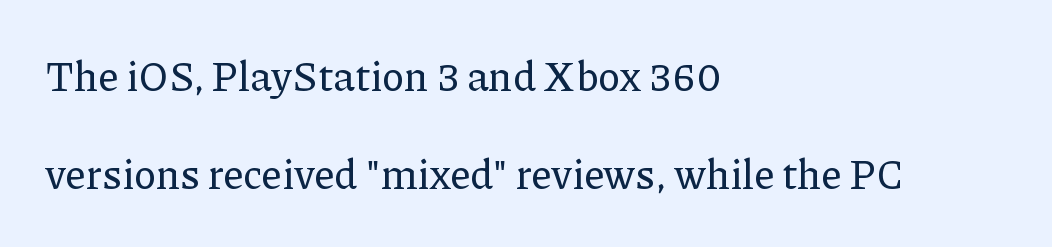
Q: Is the text italic (slanted)? A: No, it is upright.
Q: Is the typeface a serif or a sans-serif typeface? A: Serif.
Q: Is the text underlined? A: No.
Q: How is the paragraph aligned? A: Left-aligned.
Q: Is the spacing between letters normal or unusually wide? A: Normal.
Q: Is the spacing between lines tight, normal or loose? A: Loose.
Q: Width (condensed, normal, or wide)? A: Normal.
Q: Stroke contrast? A: Low.
Q: x-height? A: Medium.
Q: Monospaced? A: No.
